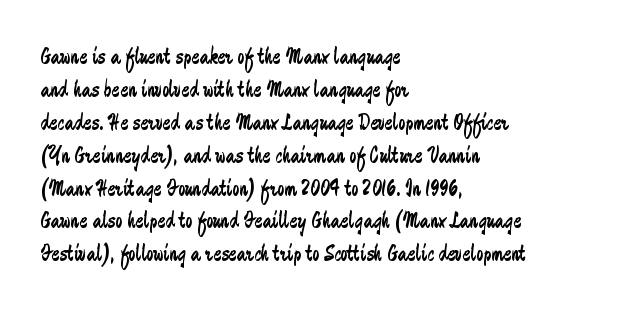
These lines stack with their left ends in a neat column. Letters rest on an invisible, unmarked baseline. The lines sit at an ordinary, default distance from one another. No letter is thick-stroked: the sample isn't bold. Default kerning and tracking; the words read as compact shapes.
